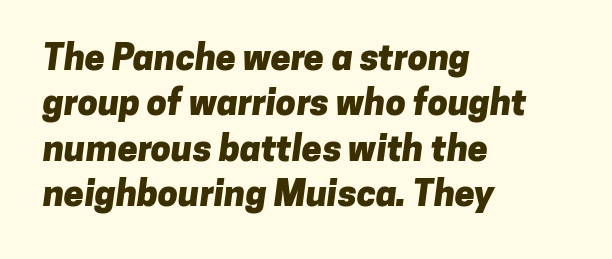
The image shows 36 px heavy sans-serif type; set left-aligned, normal line spacing (1.26x), normal letter spacing, not underlined; low stroke contrast and a medium x-height.
